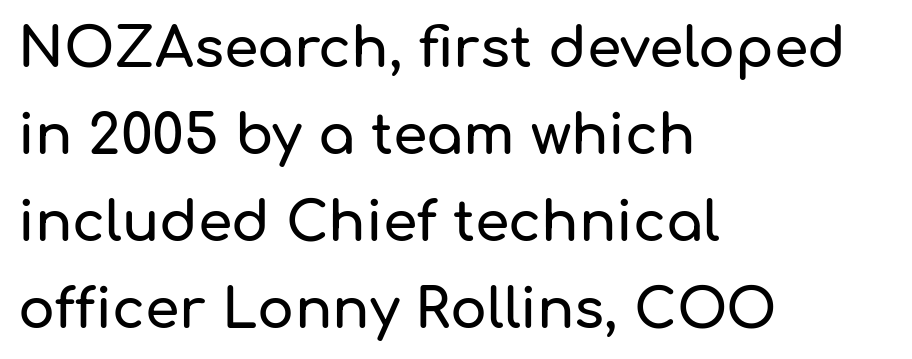
The line texture is even and compact thanks to regular tracking. Nope, not italic — everything's standing straight. What's the leading like? Ordinary, nothing unusual. A bare baseline throughout the passage.
